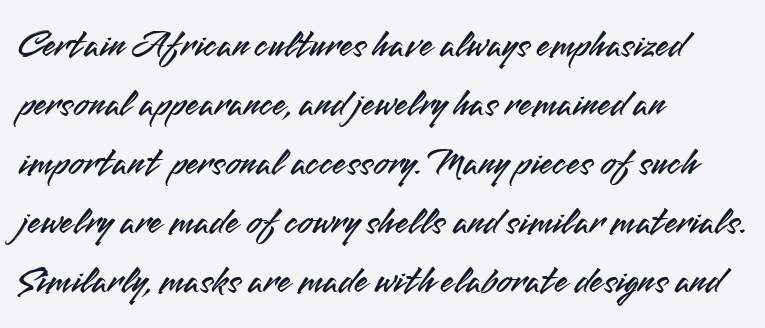
Q: Is the text italic (slanted)? A: Yes.
Q: Is the typeface a serif or a sans-serif typeface? A: Sans-serif.
Q: Is the text underlined? A: No.
Q: How is the paragraph aligned? A: Left-aligned.
Q: Is the spacing between letters normal or unusually wide? A: Normal.
Q: Is the spacing between lines tight, normal or loose? A: Normal.
Q: Width (condensed, normal, or wide)? A: Normal.
Q: Stroke contrast? A: Medium.
Q: x-height? A: Small.
Q: Monospaced? A: No.
